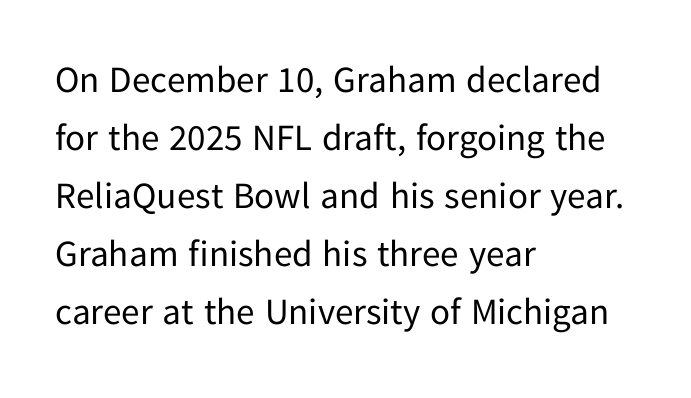
{"serif": "no", "italic": "no", "bold": "no", "weight": "regular", "width": "normal", "stroke_contrast": "low", "x_height": "medium", "monospaced": "no", "underline": "no", "align": "left", "line_spacing": "normal", "line_spacing_ratio": 1.57, "letter_spacing": "normal", "letter_spacing_em": 0.0, "glyph_px": 37}
